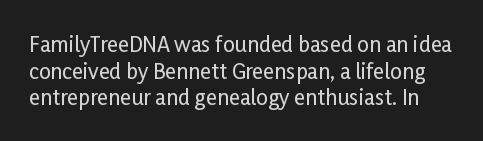
One glance says typical: line gaps are just what's usual. Honestly, the letter spacing is just normal — you wouldn't notice it. Posture: straight, roman, zero tilt. The zone under the glyphs is completely vacant.
